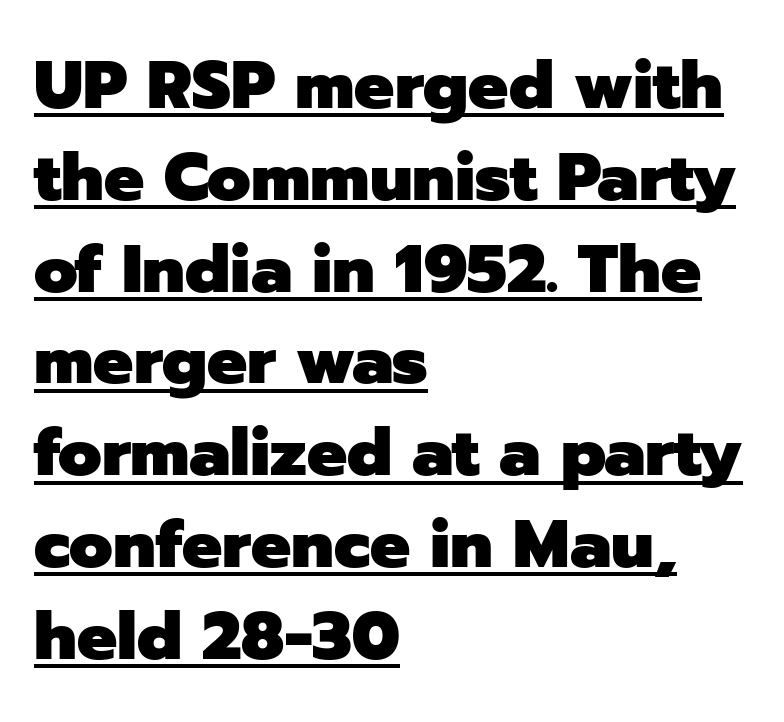
You can tell from the bare stems that sans-serif type was used. Nope, not italic — everything's standing straight. Is this a fixed-width face? No — the glyphs have proportional, varying widths. A classic flush-left, rag-right setting is used for this passage.
